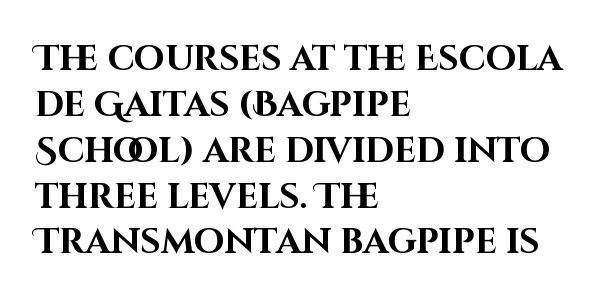
The image shows 35 px bold sans-serif type, upright; set left-aligned, normal line spacing (1.31x), normal letter spacing, not underlined; high stroke contrast and a large x-height.
